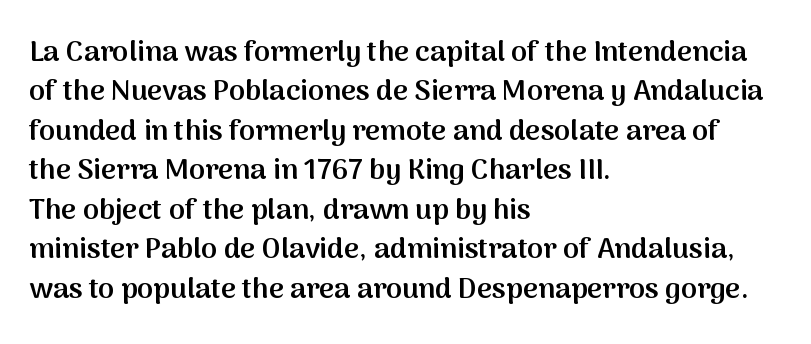
Q: Is the text bold? A: Semi-bold.
Q: Is the text italic (slanted)? A: No, it is upright.
Q: Is the typeface a serif or a sans-serif typeface? A: Sans-serif.
Q: Is the text underlined? A: No.
Q: How is the paragraph aligned? A: Left-aligned.
Q: Is the spacing between letters normal or unusually wide? A: Normal.
Q: Is the spacing between lines tight, normal or loose? A: Normal.
Q: Width (condensed, normal, or wide)? A: Normal.
Q: Stroke contrast? A: Medium.
Q: x-height? A: Medium.
Q: Monospaced? A: No.
